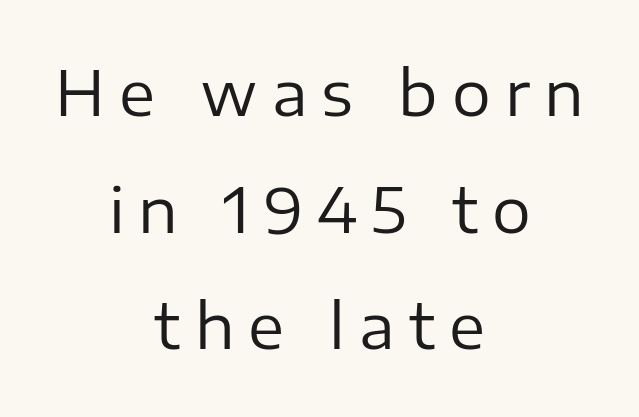
Q: Is the text bold? A: No.
Q: Is the text italic (slanted)? A: No, it is upright.
Q: Is the typeface a serif or a sans-serif typeface? A: Sans-serif.
Q: Is the text underlined? A: No.
Q: How is the paragraph aligned? A: Centered.
Q: Is the spacing between letters normal or unusually wide? A: Unusually wide.
Q: Is the spacing between lines tight, normal or loose? A: Loose.
Q: Width (condensed, normal, or wide)? A: Normal.
Q: Stroke contrast? A: Low.
Q: x-height? A: Medium.
Q: Monospaced? A: No.
